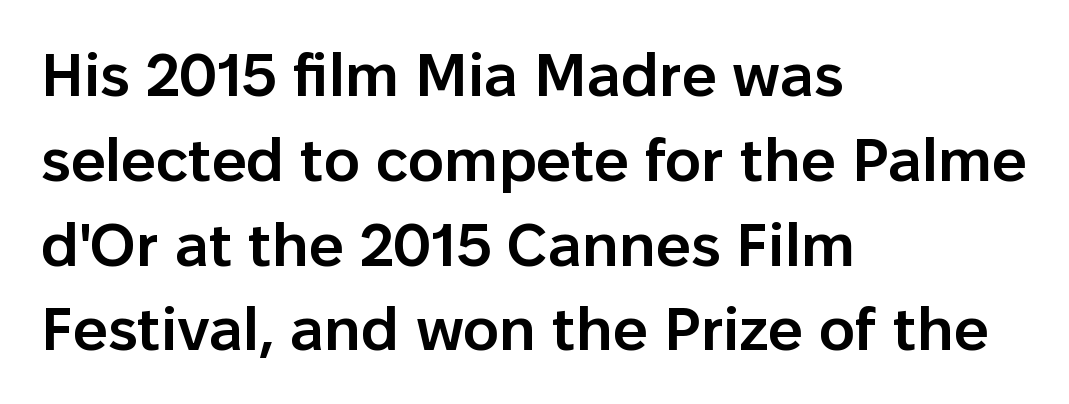
{"serif": "no", "italic": "no", "bold": "semi", "weight": "semibold", "width": "normal", "stroke_contrast": "low", "x_height": "medium", "monospaced": "no", "underline": "no", "align": "left", "line_spacing": "normal", "line_spacing_ratio": 1.39, "letter_spacing": "normal", "letter_spacing_em": 0.0, "glyph_px": 61}
